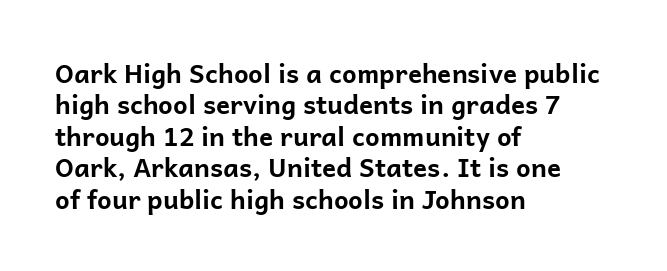
Posture: straight, roman, zero tilt. A student would call this left alignment; a typographer would say flush left, rag right. Rule under the text: the space is simply empty. Between one letter and the next there's only the usual sliver of space. Plenty of ink on the page — the face is bold.
